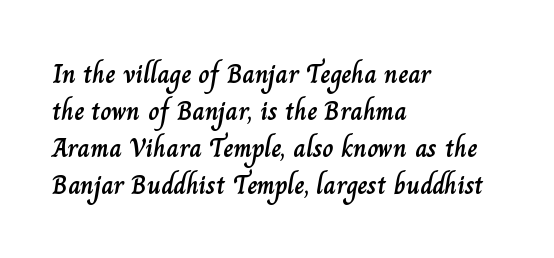
{"underline": "no", "align": "left", "line_spacing": "normal", "line_spacing_ratio": 1.37, "letter_spacing": "normal", "letter_spacing_em": 0.0, "glyph_px": 27}
